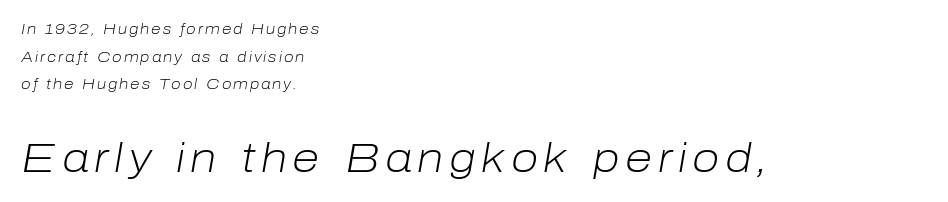
The image shows 40 px light type, italic (leaning right); set left-aligned, loose line spacing (1.97x), not underlined; the second (bottom) block is 2.86x larger; low stroke contrast and a medium x-height.
